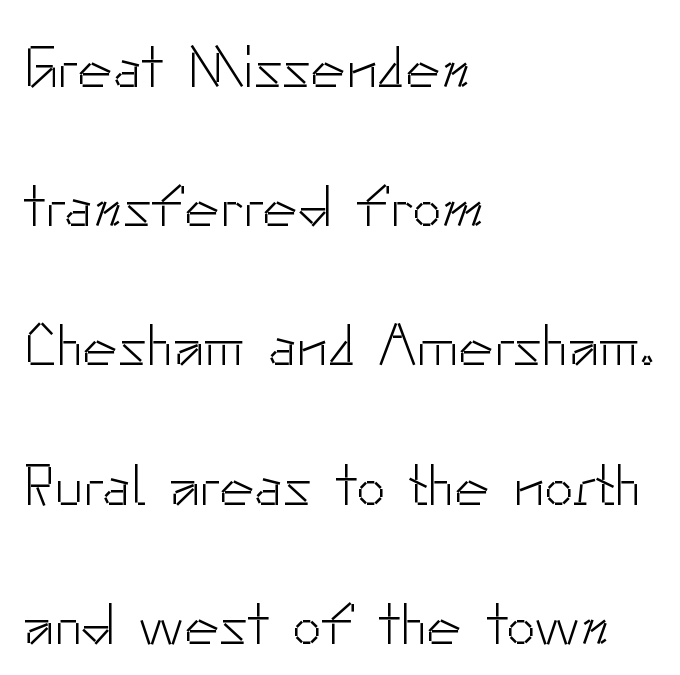
The image shows 59 px light sans-serif type, upright; set left-aligned, loose line spacing (2.36x), normal letter spacing, not underlined; low stroke contrast and a small x-height.
